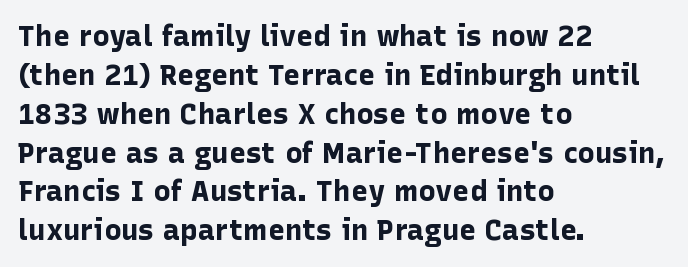
The designer left line spacing at the default. Letters rest on an invisible, unmarked baseline. The compositor pushed each line to the left boundary. The type sits square on the baseline with zero lean. No feet cap the strokes, marking this as sans-serif type.
